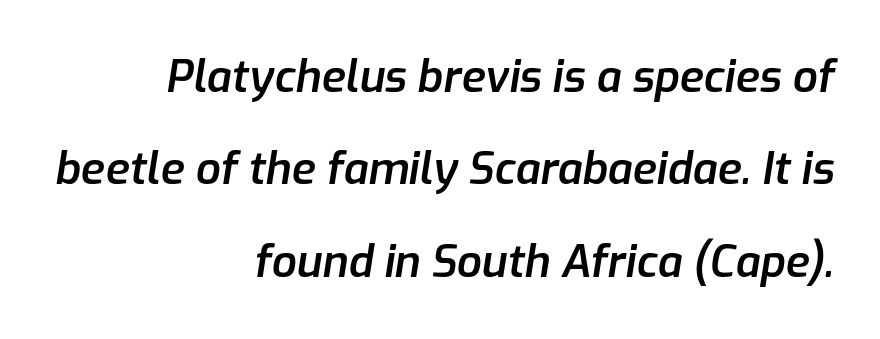
Q: Is the text bold? A: Semi-bold.
Q: Is the text italic (slanted)? A: Yes, it leans right by about 9 degrees.
Q: Is the text underlined? A: No.
Q: How is the paragraph aligned? A: Right-aligned.
Q: Is the spacing between letters normal or unusually wide? A: Normal.
Q: Is the spacing between lines tight, normal or loose? A: Loose.
Q: Width (condensed, normal, or wide)? A: Normal.
Q: Stroke contrast? A: Low.
Q: x-height? A: Medium.
Q: Monospaced? A: No.
